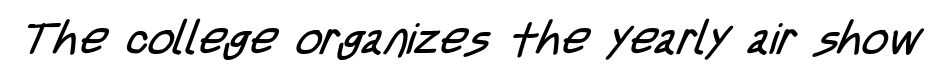
The image shows 45 px regular-weight, condensed sans-serif type; set normal letter spacing, not underlined; low stroke contrast and a large x-height.
